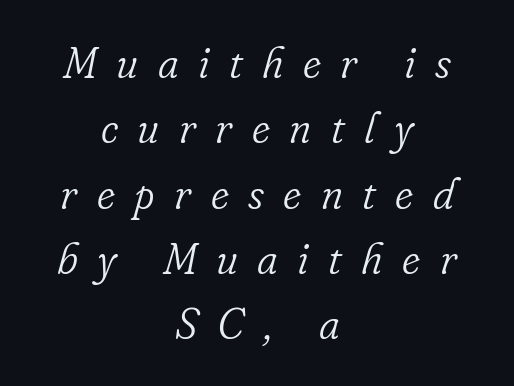
{"serif": "yes", "italic": "yes", "lean": "right", "slant_degrees": 16, "bold": "no", "weight": "light", "width": "normal", "stroke_contrast": "low", "x_height": "small", "monospaced": "no", "underline": "no", "align": "center", "line_spacing": "normal", "line_spacing_ratio": 1.52, "letter_spacing": "wide", "letter_spacing_em": 0.45, "glyph_px": 43}
